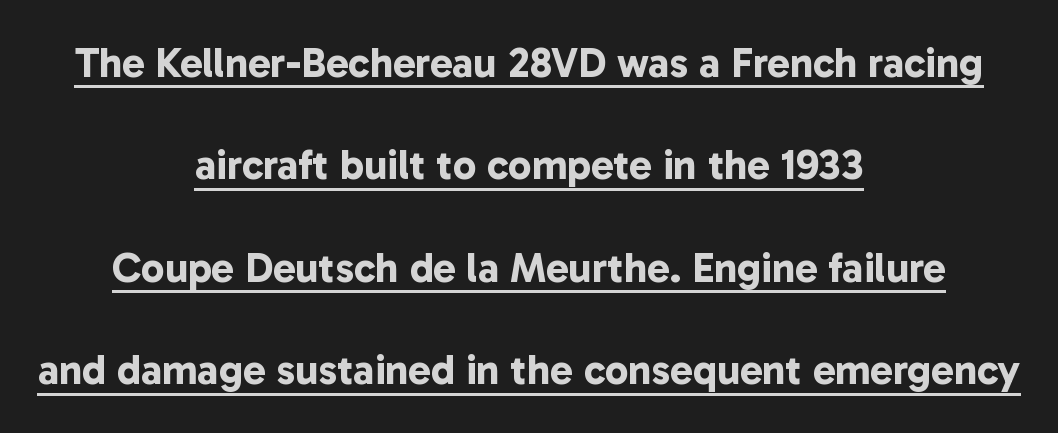
Q: Is the text bold? A: Yes.
Q: Is the typeface a serif or a sans-serif typeface? A: Sans-serif.
Q: Is the text underlined? A: Yes.
Q: How is the paragraph aligned? A: Centered.
Q: Is the spacing between letters normal or unusually wide? A: Normal.
Q: Is the spacing between lines tight, normal or loose? A: Loose.
Q: Width (condensed, normal, or wide)? A: Normal.
Q: Stroke contrast? A: Low.
Q: x-height? A: Medium.
Q: Monospaced? A: No.
